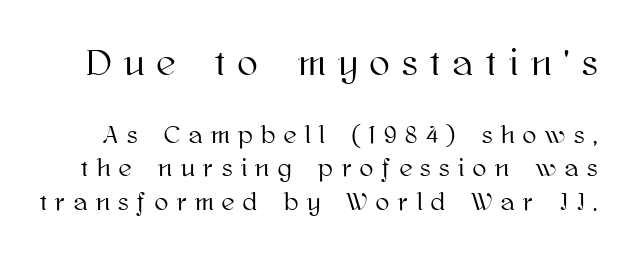
Block one is the big one; block two sits smaller underneath. The font's upright variant was chosen for this text. The face used here is proportionally spaced, like ordinary book or web type. The vertical gap from one line to the next is medium.
